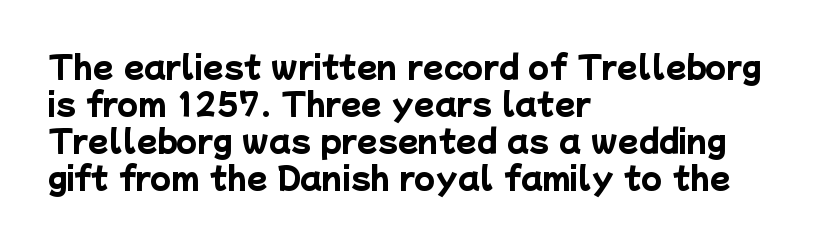
{"serif": "no", "bold": "yes", "weight": "heavy", "width": "normal", "stroke_contrast": "low", "x_height": "medium", "monospaced": "no", "underline": "no", "align": "left", "line_spacing_ratio": 1.23, "letter_spacing": "normal", "letter_spacing_em": 0.0, "glyph_px": 30}
